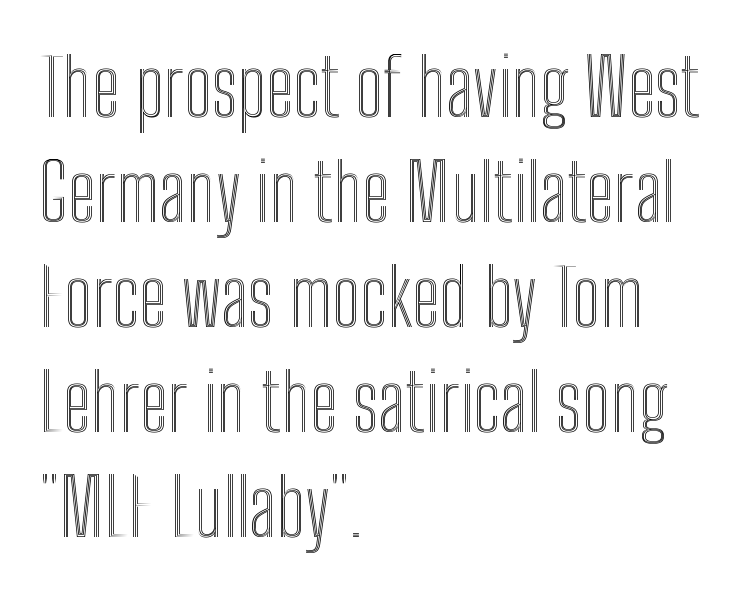
{"italic": "no", "width": "condensed", "x_height": "medium", "monospaced": "no", "underline": "no", "align": "left", "line_spacing": "normal", "line_spacing_ratio": 1.33, "letter_spacing": "normal", "letter_spacing_em": 0.0, "glyph_px": 79}
